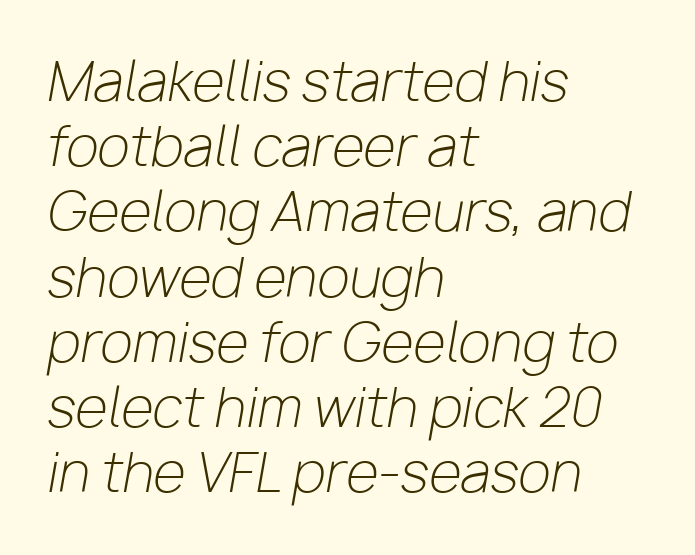
{"italic": "yes", "lean": "right", "slant_degrees": 10, "bold": "no", "weight": "light", "width": "normal", "stroke_contrast": "low", "x_height": "medium", "monospaced": "no", "underline": "no", "align": "left", "line_spacing_ratio": 1.23, "letter_spacing": "normal", "letter_spacing_em": 0.0, "glyph_px": 53}
